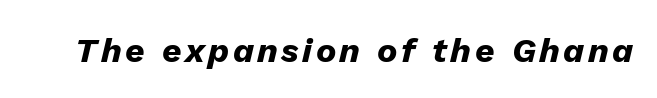
The image shows 34 px heavy type, italic (leaning right); set not underlined; low stroke contrast and a medium x-height.
